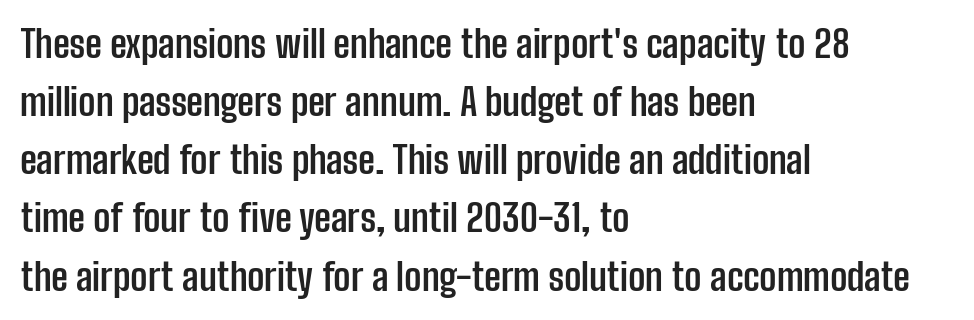
Q: Is the text bold? A: Yes.
Q: Is the text italic (slanted)? A: No, it is upright.
Q: Is the typeface a serif or a sans-serif typeface? A: Sans-serif.
Q: Is the text underlined? A: No.
Q: How is the paragraph aligned? A: Left-aligned.
Q: Is the spacing between letters normal or unusually wide? A: Normal.
Q: Is the spacing between lines tight, normal or loose? A: Normal.
Q: Width (condensed, normal, or wide)? A: Condensed.
Q: Stroke contrast? A: Low.
Q: x-height? A: Medium.
Q: Monospaced? A: No.
